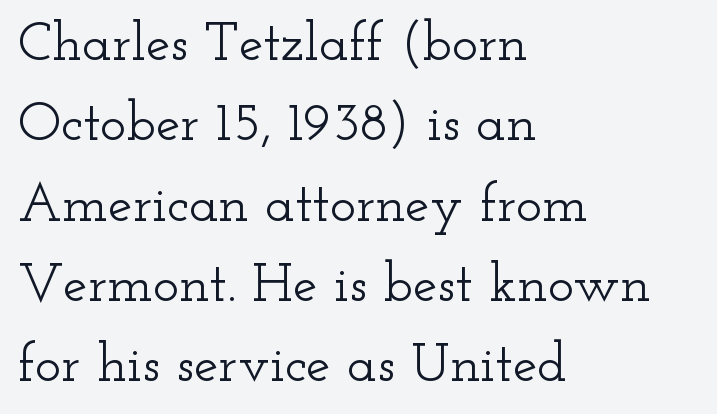
The image shows 55 px wide serif type, upright; set left-aligned, normal line spacing (1.46x), normal letter spacing, not underlined; low stroke contrast and a small x-height.
